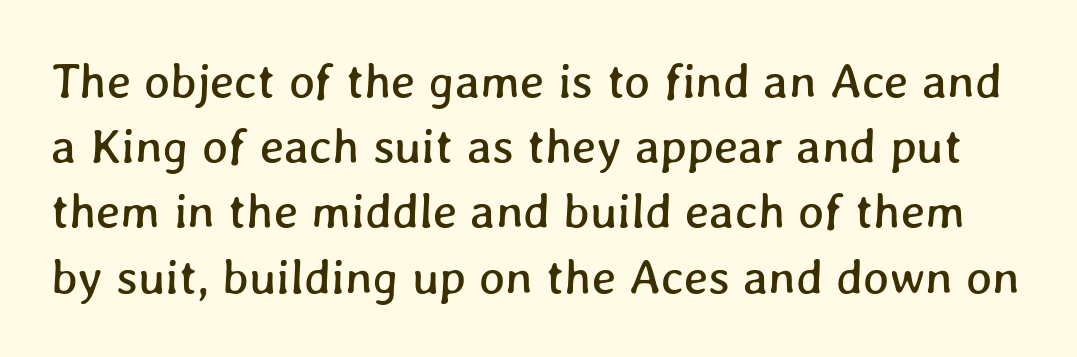
Q: Is the text underlined? A: No.
Q: Is the spacing between letters normal or unusually wide? A: Normal.
Q: Is the spacing between lines tight, normal or loose? A: Normal.
Q: Width (condensed, normal, or wide)? A: Normal.
Q: Stroke contrast? A: Low.
Q: x-height? A: Medium.
Q: Monospaced? A: No.
